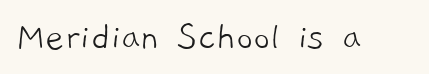
Standard letterfit; no display-style spreading of the glyphs. Only glyphs here, with clear space below each row. The face looks like a standard text weight, possibly lighter. This is sans-serif lettering, the kind often seen on screens and signage. Note the varied advance widths — an 'i' is clearly narrower than an 'm'.
